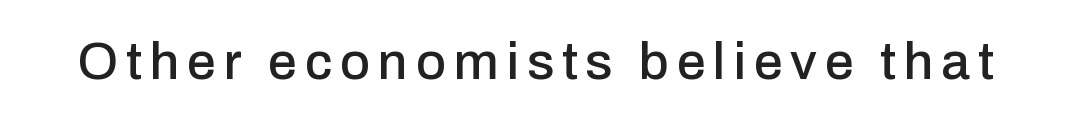
The specimen reads as upright at a glance. Words float on clear page, feet unadorned. These lines are composed in type without serifs. Is this a fixed-width face? No — the glyphs have proportional, varying widths.
